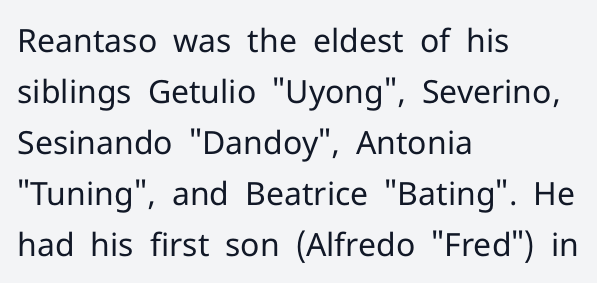
Q: Is the text bold? A: No.
Q: Is the text italic (slanted)? A: No, it is upright.
Q: Is the typeface a serif or a sans-serif typeface? A: Sans-serif.
Q: Is the text underlined? A: No.
Q: How is the paragraph aligned? A: Left-aligned.
Q: Is the spacing between letters normal or unusually wide? A: Normal.
Q: Is the spacing between lines tight, normal or loose? A: Normal.
Q: Width (condensed, normal, or wide)? A: Normal.
Q: Stroke contrast? A: Low.
Q: x-height? A: Medium.
Q: Monospaced? A: No.
